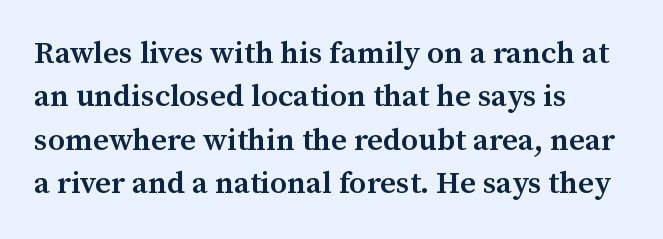
The image shows 31 px semibold serif type, upright; set left-aligned, normal line spacing (1.4x), normal letter spacing, not underlined; medium stroke contrast and a medium x-height.
